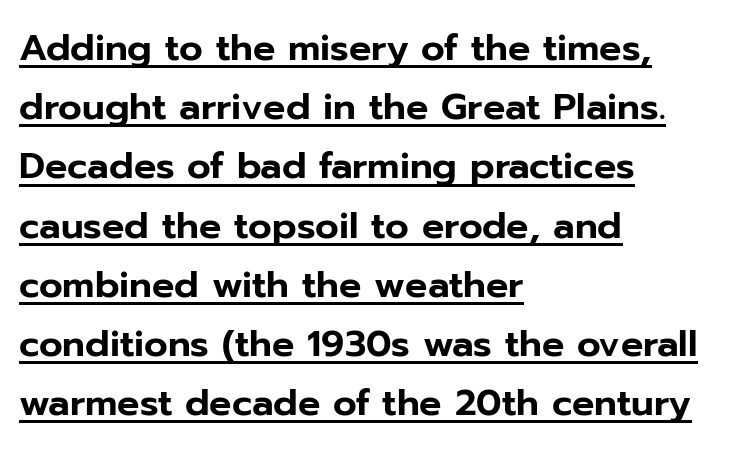
Reading down the column, the eye jumps a familiar distance to each next line. Italic? Not at all — the glyphs are vertical. Short and long lines alike share a common starting point at left. The typesetter has applied underlining to the passage shown. Glyph-to-glyph distance matches everyday printed text. The glyphs in this specimen are sans serif.
